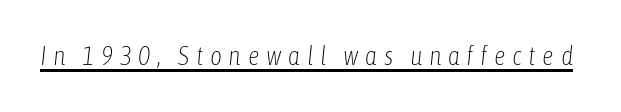
Q: Is the text bold? A: No.
Q: Is the text italic (slanted)? A: Yes, it leans right by about 6 degrees.
Q: Is the text underlined? A: Yes.
Q: Is the spacing between letters normal or unusually wide? A: Unusually wide.
